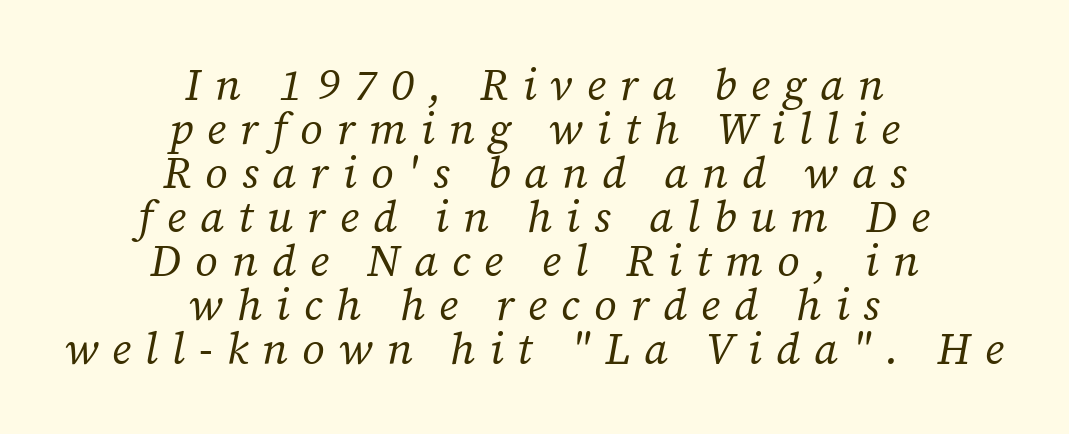
{"serif": "yes", "italic": "yes", "lean": "right", "slant_degrees": 12, "bold": "no", "weight": "regular", "width": "normal", "stroke_contrast": "low", "x_height": "medium", "monospaced": "no", "underline": "no", "align": "center", "line_spacing": "tight", "line_spacing_ratio": 1.0, "letter_spacing": "wide", "letter_spacing_em": 0.32, "glyph_px": 44}
